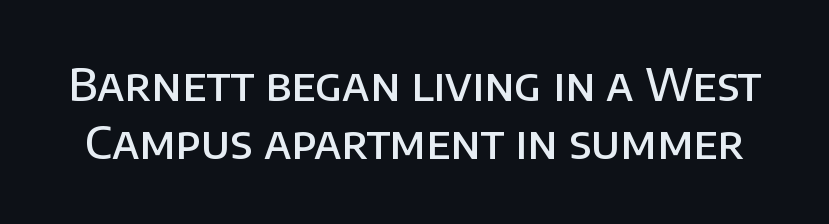
{"serif": "no", "italic": "no", "bold": "semi", "weight": "semibold", "width": "normal", "stroke_contrast": "low", "x_height": "large", "monospaced": "no", "underline": "no", "line_spacing": "normal", "line_spacing_ratio": 1.29, "letter_spacing": "normal", "letter_spacing_em": 0.0, "glyph_px": 45}
